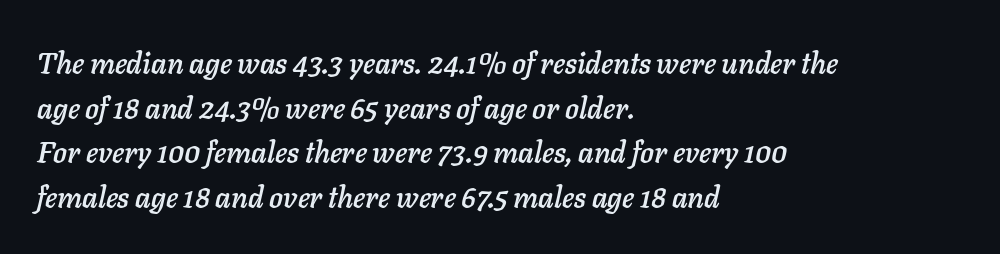
The image shows 29 px text type, italic (leaning right); set left-aligned, normal line spacing (1.54x), normal letter spacing, not underlined; low stroke contrast and a medium x-height.
